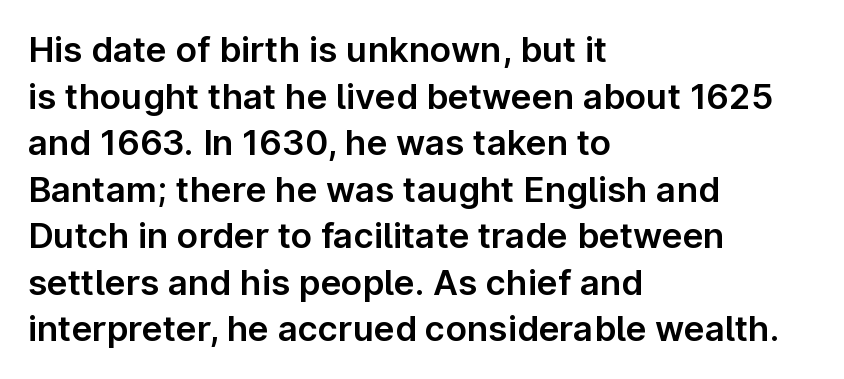
{"serif": "no", "italic": "no", "width": "normal", "stroke_contrast": "low", "x_height": "medium", "monospaced": "no", "underline": "no", "align": "left", "line_spacing": "normal", "line_spacing_ratio": 1.33, "letter_spacing": "normal", "letter_spacing_em": 0.0, "glyph_px": 35}
